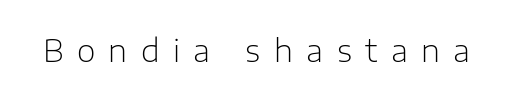
Q: Is the text bold? A: No.
Q: Is the text italic (slanted)? A: No, it is upright.
Q: Is the typeface a serif or a sans-serif typeface? A: Sans-serif.
Q: Is the text underlined? A: No.
Q: Is the spacing between letters normal or unusually wide? A: Unusually wide.
Q: Width (condensed, normal, or wide)? A: Normal.
Q: Stroke contrast? A: Low.
Q: x-height? A: Medium.
Q: Monospaced? A: No.
